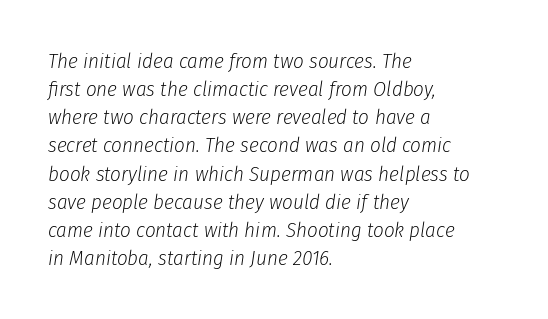
Letters rest on an invisible, unmarked baseline. The paragraph has a hard left edge and a soft right edge. The lettering tilts uniformly, giving the passage an italic look. Short note: letters normally spaced. The typesetting does not lean heavy: it is not bold. In terms of leading, this rendering sits right in the middle.
